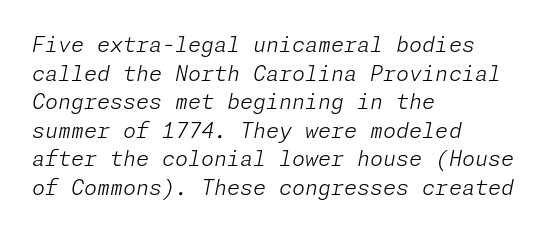
{"italic": "yes", "lean": "right", "slant_degrees": 11, "bold": "no", "underline": "no", "align": "left", "line_spacing": "normal", "line_spacing_ratio": 1.36, "letter_spacing": "normal", "letter_spacing_em": 0.0, "glyph_px": 21}
